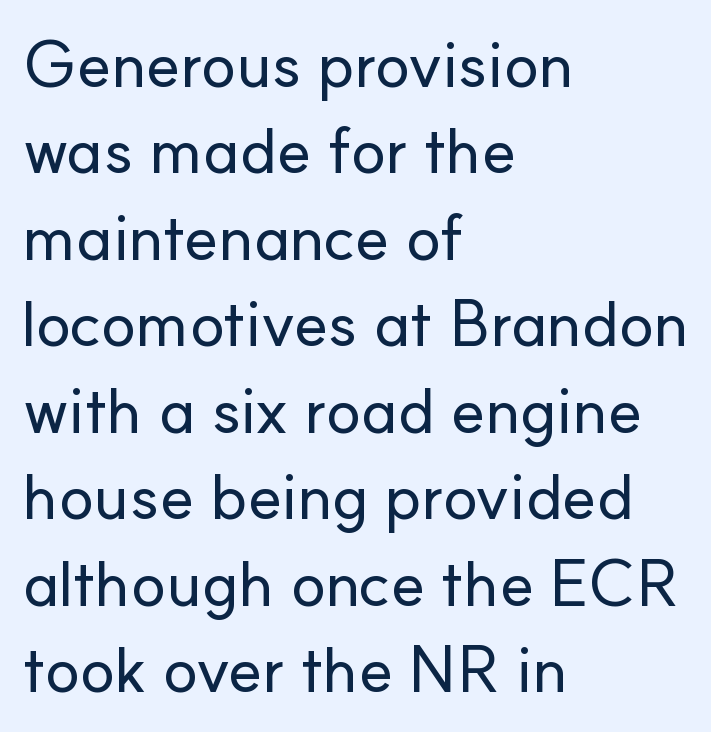
{"serif": "no", "italic": "no", "width": "normal", "stroke_contrast": "low", "x_height": "small", "monospaced": "no", "underline": "no", "align": "left", "line_spacing": "normal", "line_spacing_ratio": 1.33, "letter_spacing": "normal", "letter_spacing_em": 0.0, "glyph_px": 65}
